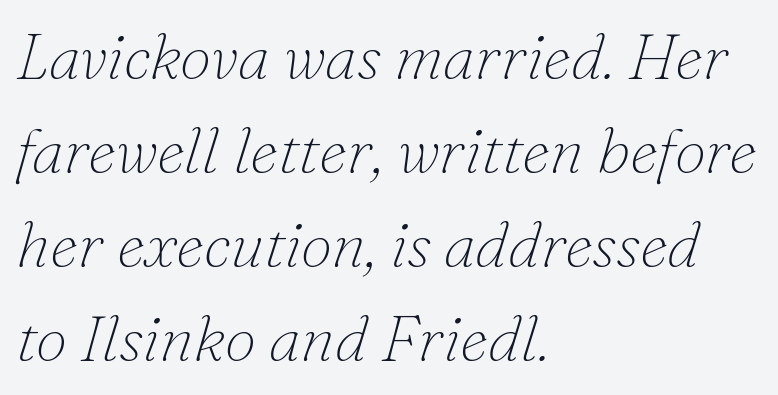
{"serif": "yes", "italic": "yes", "lean": "right", "slant_degrees": 16, "bold": "no", "weight": "thin", "width": "normal", "stroke_contrast": "low", "x_height": "small", "monospaced": "no", "underline": "no", "align": "left", "line_spacing": "normal", "line_spacing_ratio": 1.47, "letter_spacing": "normal", "letter_spacing_em": 0.0, "glyph_px": 64}
